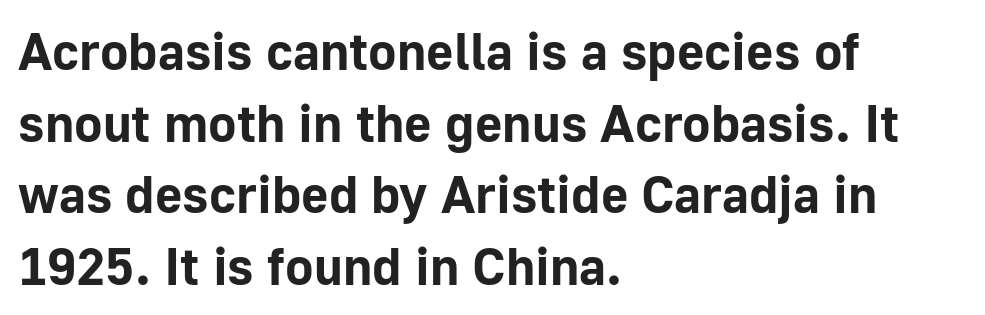
Q: Is the text bold? A: Yes.
Q: Is the text italic (slanted)? A: No, it is upright.
Q: Is the typeface a serif or a sans-serif typeface? A: Sans-serif.
Q: Is the text underlined? A: No.
Q: How is the paragraph aligned? A: Left-aligned.
Q: Is the spacing between letters normal or unusually wide? A: Normal.
Q: Is the spacing between lines tight, normal or loose? A: Normal.
Q: Width (condensed, normal, or wide)? A: Normal.
Q: Stroke contrast? A: Low.
Q: x-height? A: Medium.
Q: Monospaced? A: No.
